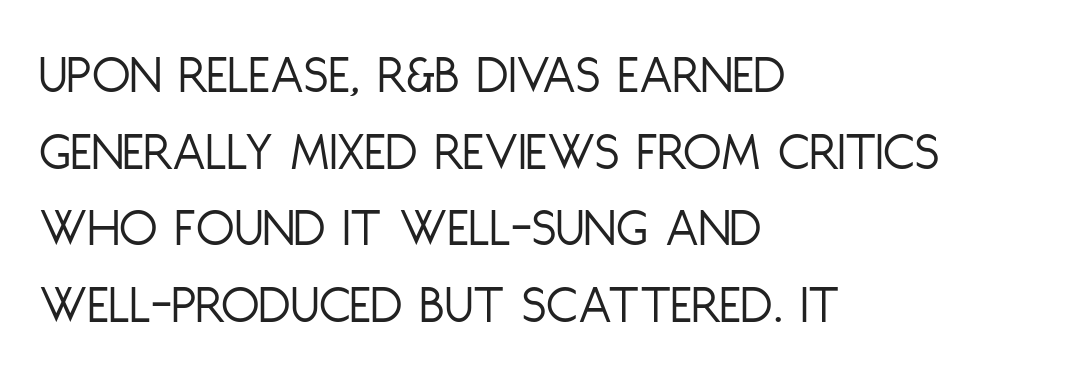
Q: Is the text bold? A: No.
Q: Is the text italic (slanted)? A: No, it is upright.
Q: Is the typeface a serif or a sans-serif typeface? A: Sans-serif.
Q: Is the text underlined? A: No.
Q: How is the paragraph aligned? A: Left-aligned.
Q: Is the spacing between letters normal or unusually wide? A: Normal.
Q: Is the spacing between lines tight, normal or loose? A: Normal.
Q: Width (condensed, normal, or wide)? A: Condensed.
Q: Stroke contrast? A: Low.
Q: x-height? A: Large.
Q: Monospaced? A: No.
